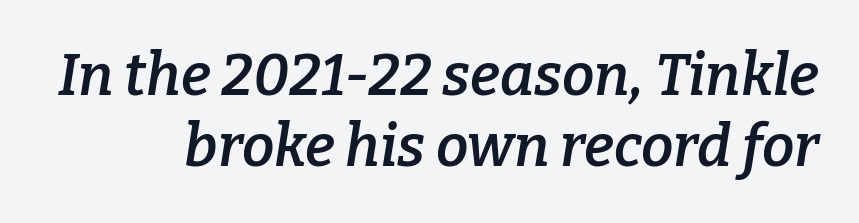
Style check: oblique. Character widths vary here, with narrow letters taking less room than wide ones. In CSS terms this would be text-align: right. Any mark beneath the type? The region is blank. The font is running at a semibold setting, under full bold. Characters follow at the spacing the type designer built in.
